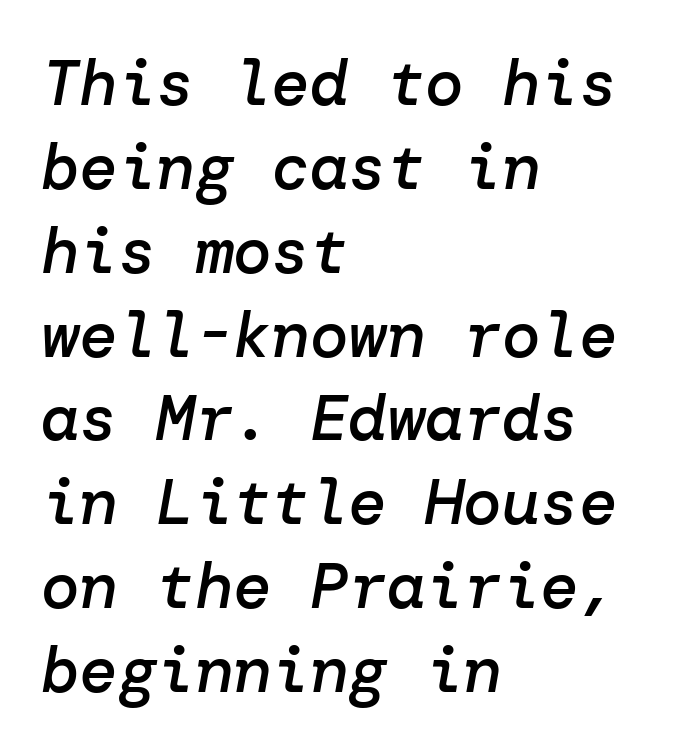
Q: Is the text bold? A: Semi-bold.
Q: Is the text italic (slanted)? A: Yes, it leans right by about 10 degrees.
Q: Is the text underlined? A: No.
Q: How is the paragraph aligned? A: Left-aligned.
Q: Is the spacing between letters normal or unusually wide? A: Normal.
Q: Is the spacing between lines tight, normal or loose? A: Normal.
Q: Width (condensed, normal, or wide)? A: Normal.
Q: Stroke contrast? A: Low.
Q: x-height? A: Medium.
